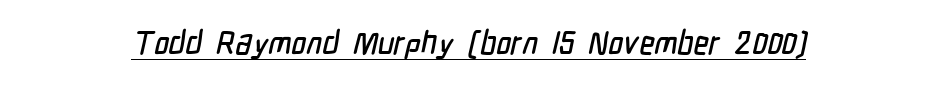
Q: Is the typeface a serif or a sans-serif typeface? A: Sans-serif.
Q: Is the text underlined? A: Yes.
Q: Is the spacing between letters normal or unusually wide? A: Normal.
Q: Width (condensed, normal, or wide)? A: Condensed.
Q: Stroke contrast? A: Low.
Q: x-height? A: Medium.
Q: Monospaced? A: No.
